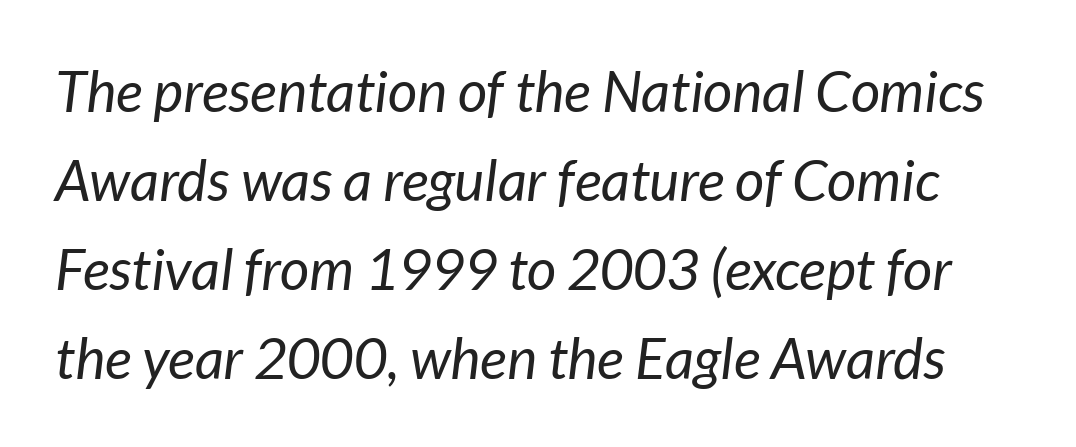
Lines of text with bare space underneath. These glyphs show unthickened strokes, regular width or finer. Rows of type keep a routine distance in the vertical direction. The letters advance in unequal steps, a hallmark of proportional type. The text carries the slant typical of an italic or oblique font.
